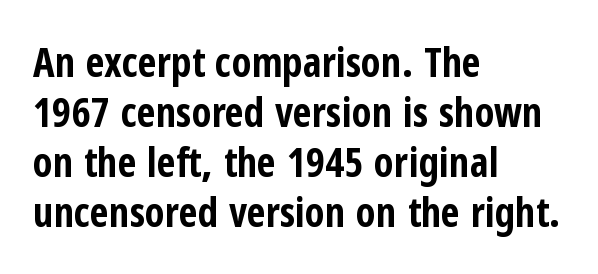
The image shows 41 px bold, condensed sans-serif type, upright; set left-aligned, line spacing 1.22x, normal letter spacing, not underlined; low stroke contrast and a medium x-height.
